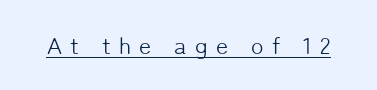
{"italic": "no", "bold": "no", "underline": "yes", "letter_spacing": "wide", "letter_spacing_em": 0.36, "glyph_px": 23}
